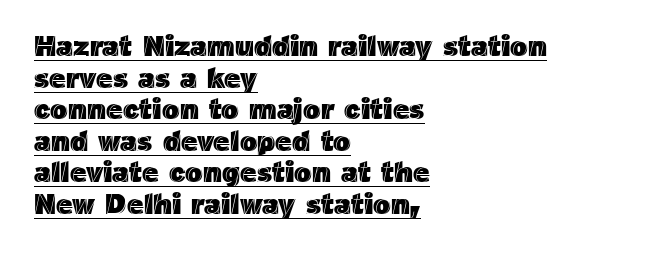
Q: Is the text italic (slanted)? A: No, it is upright.
Q: Is the text underlined? A: Yes.
Q: How is the paragraph aligned? A: Left-aligned.
Q: Is the spacing between letters normal or unusually wide? A: Normal.
Q: Is the spacing between lines tight, normal or loose? A: Tight.
Q: Width (condensed, normal, or wide)? A: Normal.
Q: x-height? A: Medium.
Q: Monospaced? A: No.
